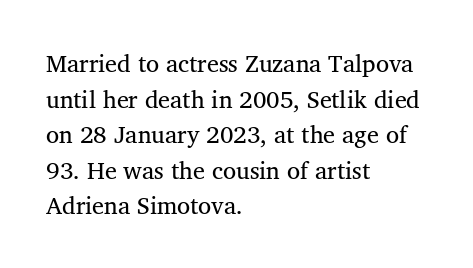
Honestly, the letter spacing is just normal — you wouldn't notice it. Weight: regular or lighter. Casual observation: everything's shoved over to the left. Clear beneath every line of the passage.
